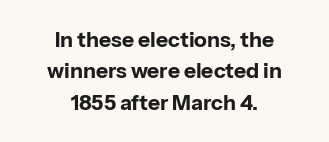
{"italic": "no", "bold": "yes", "underline": "no", "align": "center", "line_spacing": "normal", "line_spacing_ratio": 1.5, "letter_spacing": "normal", "letter_spacing_em": 0.0, "glyph_px": 21}
